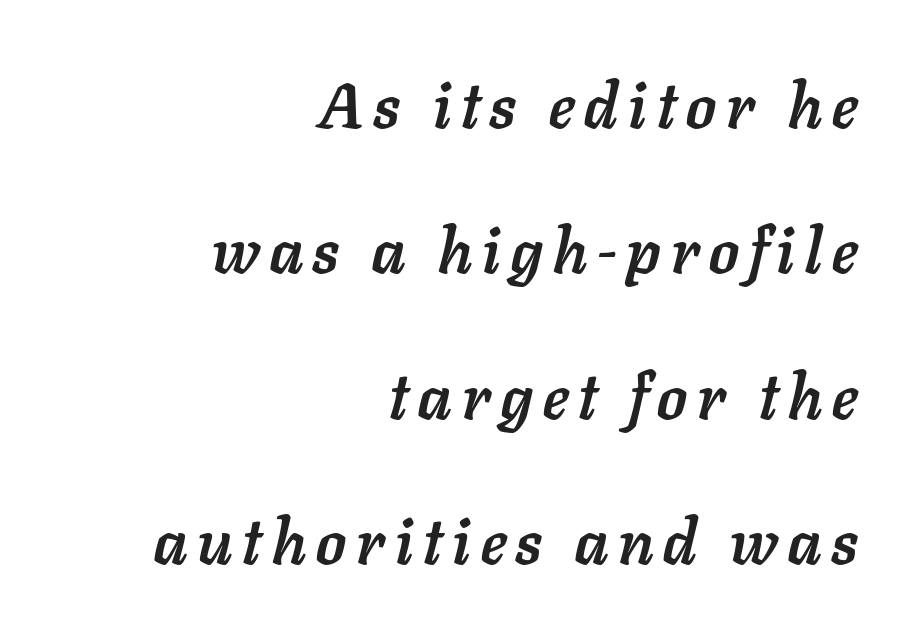
{"italic": "yes", "lean": "right", "slant_degrees": 11, "bold": "yes", "weight": "semibold", "width": "normal", "stroke_contrast": "low", "x_height": "medium", "monospaced": "no", "underline": "no", "align": "right", "line_spacing": "loose", "line_spacing_ratio": 2.27, "glyph_px": 64}
